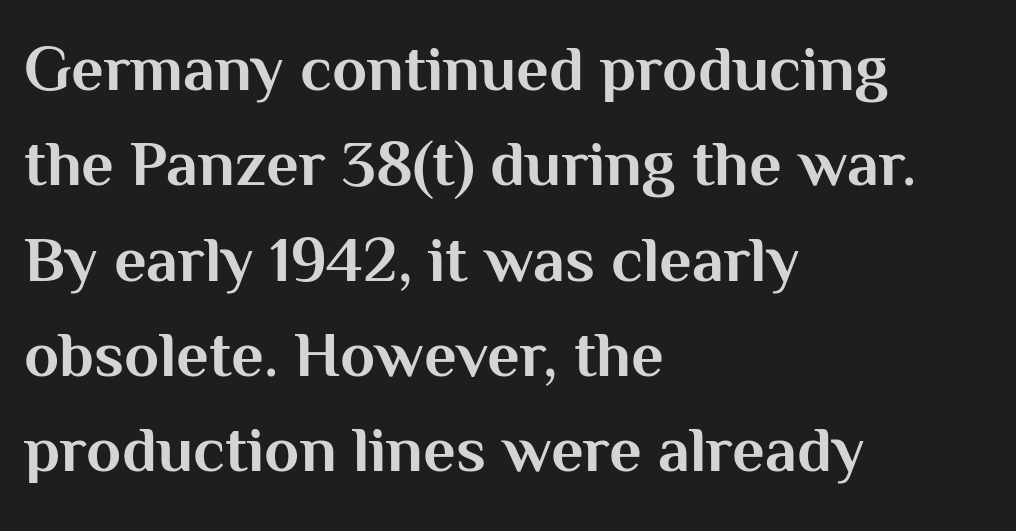
Q: Is the text bold? A: Yes.
Q: Is the text italic (slanted)? A: No, it is upright.
Q: Is the typeface a serif or a sans-serif typeface? A: Sans-serif.
Q: Is the text underlined? A: No.
Q: How is the paragraph aligned? A: Left-aligned.
Q: Is the spacing between letters normal or unusually wide? A: Normal.
Q: Is the spacing between lines tight, normal or loose? A: Normal.
Q: Width (condensed, normal, or wide)? A: Normal.
Q: Stroke contrast? A: Medium.
Q: x-height? A: Medium.
Q: Monospaced? A: No.
